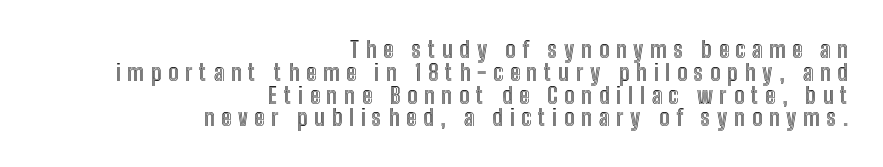
A typesetter would mark this as roman, not italic. Substantial extra tracking has been applied to these lines. Does the leading feel generous? Not at all — it's pinched. Is the block centered? No — it sits flush against the right margin. Decoration check: the copy has no underline.
